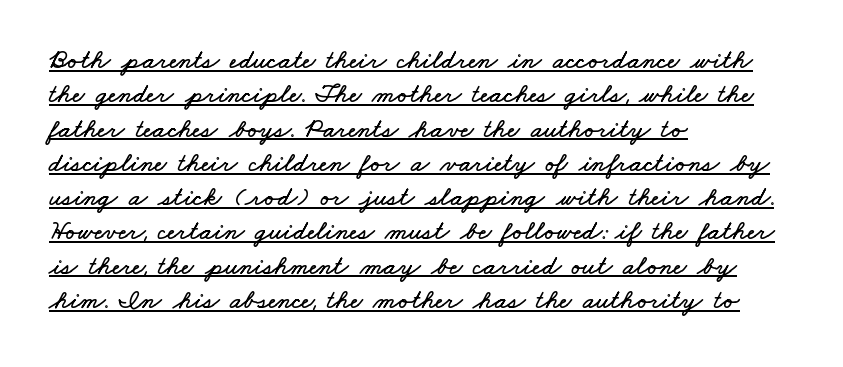
The image shows 27 px text type; set left-aligned, normal line spacing (1.27x), normal letter spacing, underlined.
